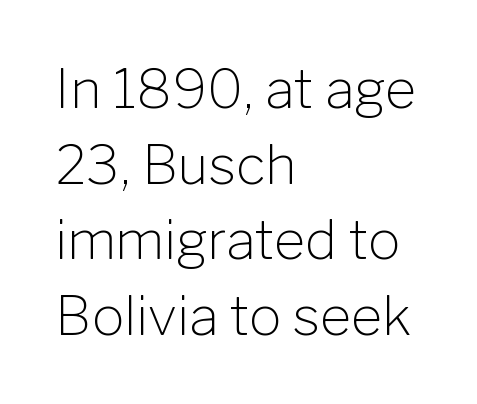
{"serif": "no", "italic": "no", "bold": "no", "weight": "light", "width": "normal", "stroke_contrast": "low", "x_height": "medium", "monospaced": "no", "underline": "no", "align": "left", "line_spacing": "normal", "line_spacing_ratio": 1.4, "letter_spacing": "normal", "letter_spacing_em": 0.0, "glyph_px": 54}
